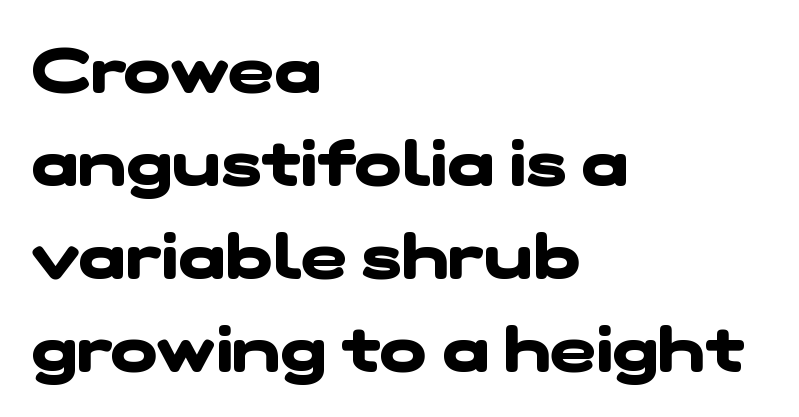
Q: Is the text bold? A: Yes.
Q: Is the typeface a serif or a sans-serif typeface? A: Sans-serif.
Q: Is the text underlined? A: No.
Q: How is the paragraph aligned? A: Left-aligned.
Q: Is the spacing between letters normal or unusually wide? A: Normal.
Q: Is the spacing between lines tight, normal or loose? A: Normal.
Q: Width (condensed, normal, or wide)? A: Wide.
Q: Stroke contrast? A: Low.
Q: x-height? A: Medium.
Q: Monospaced? A: No.
